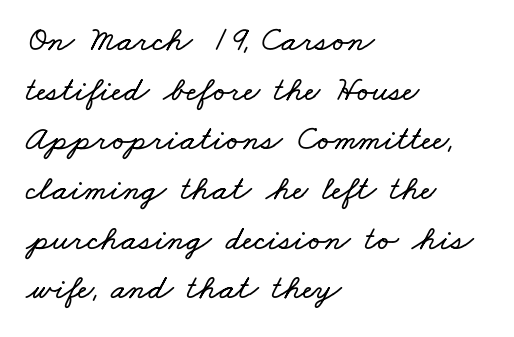
Q: Is the text underlined? A: No.
Q: How is the paragraph aligned? A: Left-aligned.
Q: Is the spacing between letters normal or unusually wide? A: Normal.
Q: Is the spacing between lines tight, normal or loose? A: Normal.
Q: Width (condensed, normal, or wide)? A: Wide.
Q: Stroke contrast? A: Low.
Q: x-height? A: Small.
Q: Monospaced? A: No.
